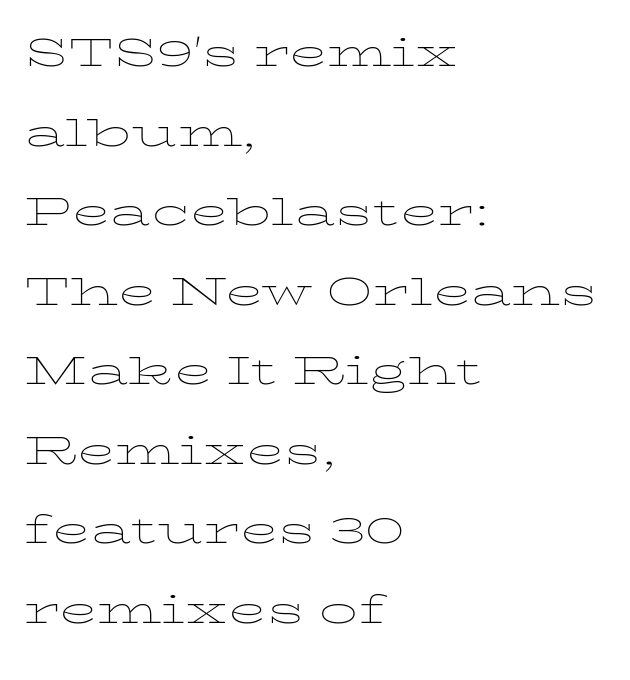
Q: Is the text bold? A: No.
Q: Is the text italic (slanted)? A: No, it is upright.
Q: Is the text underlined? A: No.
Q: How is the paragraph aligned? A: Left-aligned.
Q: Is the spacing between letters normal or unusually wide? A: Normal.
Q: Is the spacing between lines tight, normal or loose? A: Normal.
Q: Width (condensed, normal, or wide)? A: Wide.
Q: Stroke contrast? A: Low.
Q: x-height? A: Medium.
Q: Monospaced? A: No.
